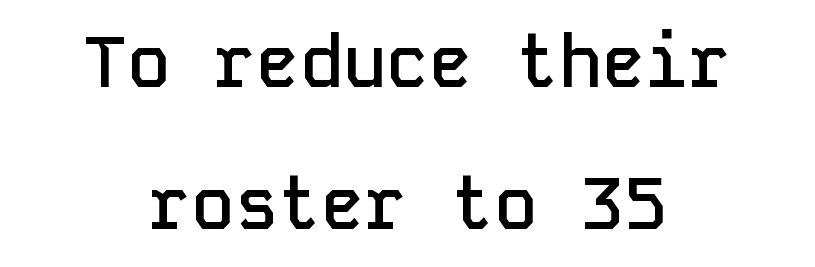
The image shows 72 px semibold sans-serif type, upright, monospaced; set centered, loose line spacing (1.97x), normal letter spacing, not underlined; low stroke contrast and a medium x-height.
